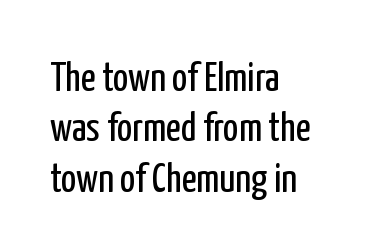
Q: Is the text bold? A: No.
Q: Is the text italic (slanted)? A: No, it is upright.
Q: Is the typeface a serif or a sans-serif typeface? A: Sans-serif.
Q: Is the text underlined? A: No.
Q: How is the paragraph aligned? A: Left-aligned.
Q: Is the spacing between letters normal or unusually wide? A: Normal.
Q: Width (condensed, normal, or wide)? A: Condensed.
Q: Stroke contrast? A: Low.
Q: x-height? A: Medium.
Q: Monospaced? A: No.
